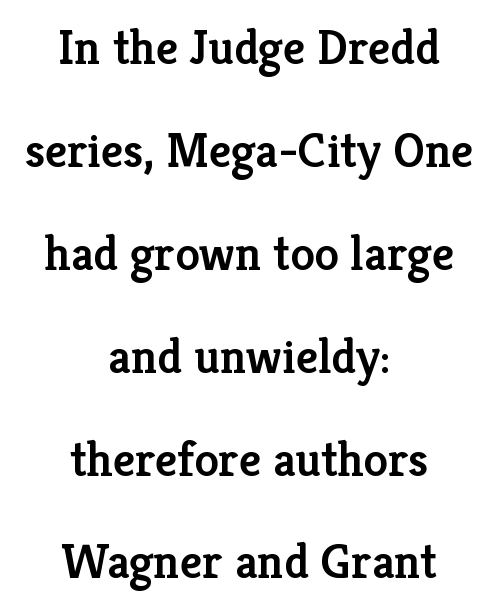
Q: Is the text bold? A: Semi-bold.
Q: Is the text italic (slanted)? A: No, it is upright.
Q: Is the typeface a serif or a sans-serif typeface? A: Serif.
Q: Is the text underlined? A: No.
Q: How is the paragraph aligned? A: Centered.
Q: Is the spacing between letters normal or unusually wide? A: Normal.
Q: Is the spacing between lines tight, normal or loose? A: Loose.
Q: Width (condensed, normal, or wide)? A: Normal.
Q: Stroke contrast? A: Low.
Q: x-height? A: Medium.
Q: Monospaced? A: No.
